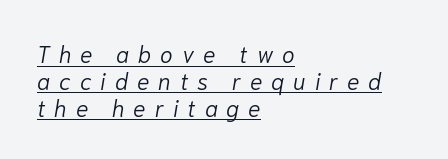
The image shows 23 px text type, italic (leaning right); set left-aligned, line spacing 1.17x, unusually wide letter spacing (+0.39 em), underlined.
